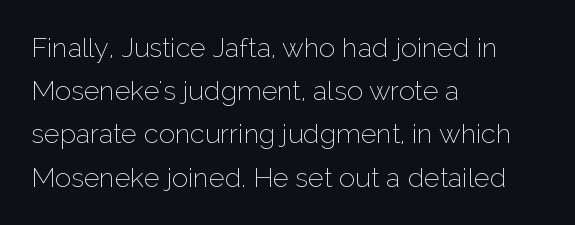
Q: Is the text bold? A: No.
Q: Is the text italic (slanted)? A: No, it is upright.
Q: Is the text underlined? A: No.
Q: How is the paragraph aligned? A: Left-aligned.
Q: Is the spacing between letters normal or unusually wide? A: Normal.
Q: Is the spacing between lines tight, normal or loose? A: Normal.
